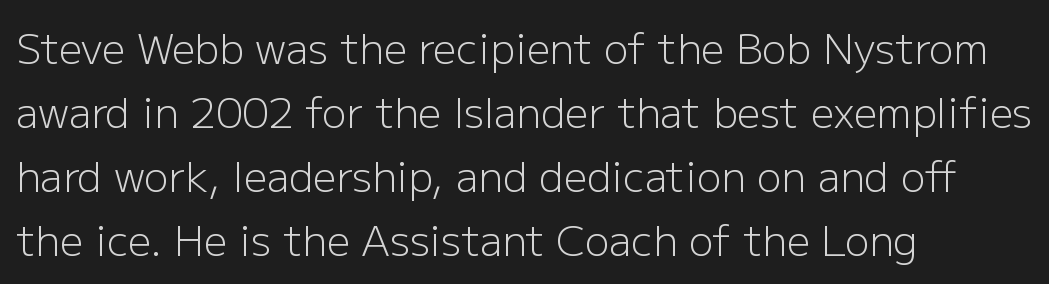
{"serif": "no", "italic": "no", "bold": "no", "weight": "light", "width": "normal", "stroke_contrast": "low", "x_height": "medium", "monospaced": "no", "underline": "no", "align": "left", "line_spacing": "normal", "line_spacing_ratio": 1.56, "letter_spacing": "normal", "letter_spacing_em": 0.0, "glyph_px": 41}
